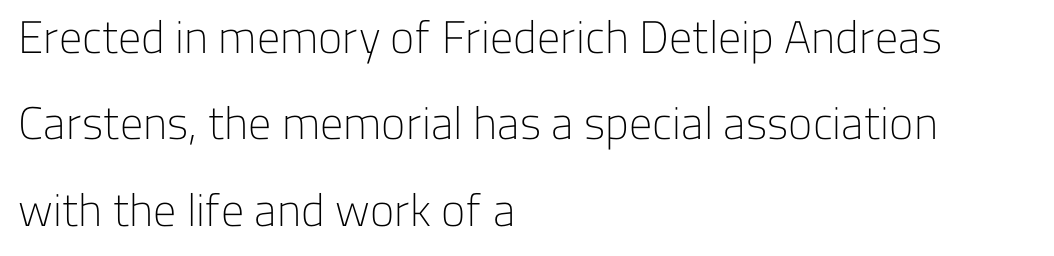
The image shows 46 px light sans-serif type, upright; set left-aligned, line spacing 1.88x, normal letter spacing, not underlined; low stroke contrast and a medium x-height.
